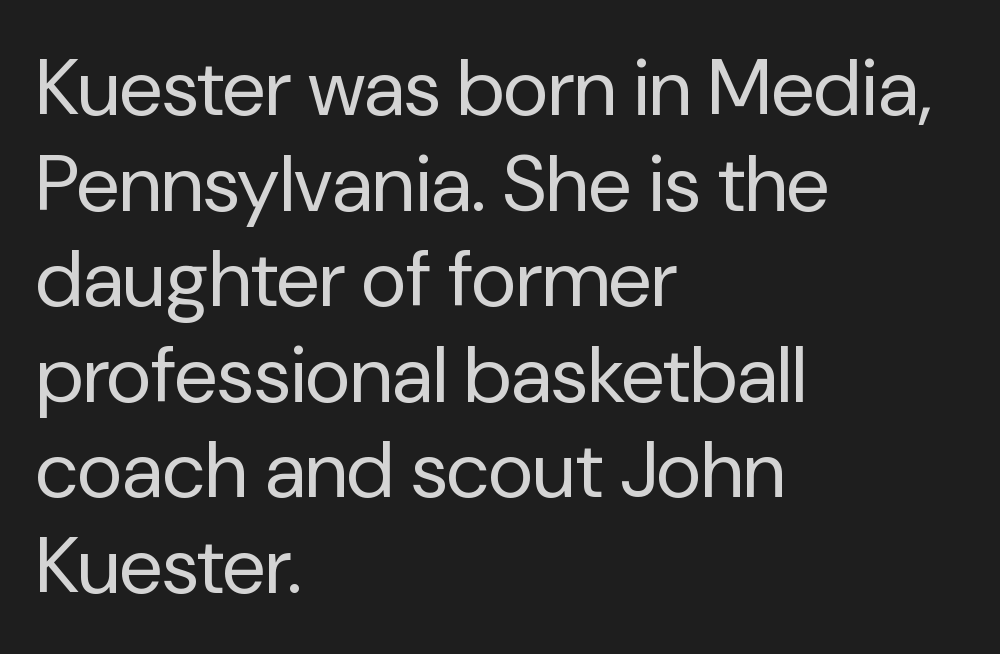
The image shows 79 px regular-weight sans-serif type, upright; set left-aligned, line spacing 1.21x, normal letter spacing, not underlined; low stroke contrast and a medium x-height.
